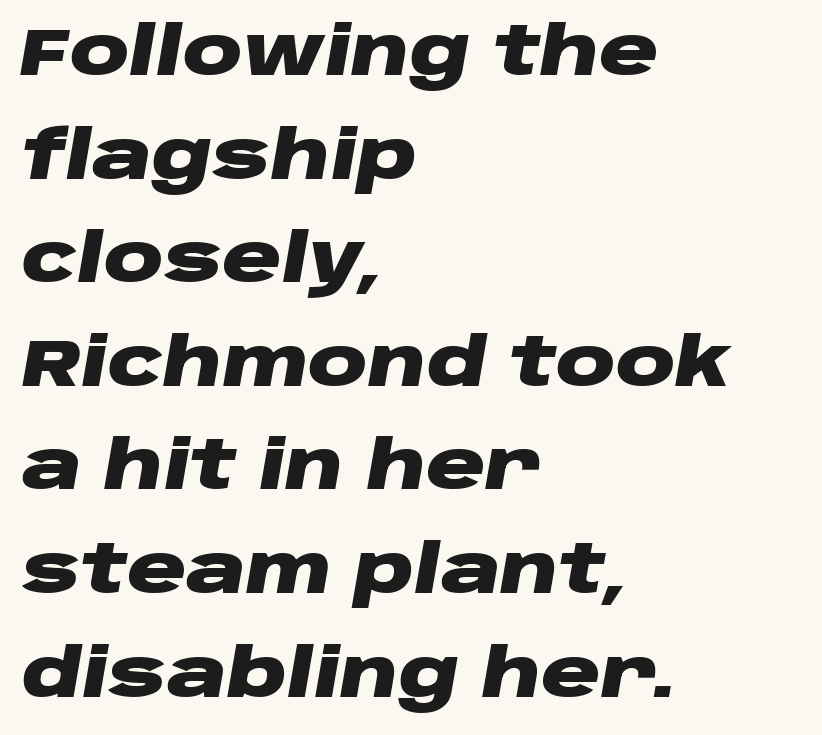
The image shows 66 px heavy, wide type, italic (leaning right); set left-aligned, normal line spacing (1.57x), normal letter spacing, not underlined; low stroke contrast and a large x-height.
